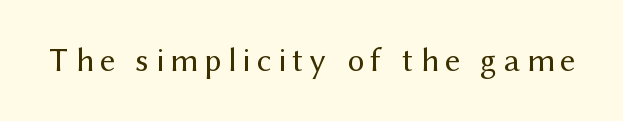
Q: Is the text bold? A: No.
Q: Is the text italic (slanted)? A: No, it is upright.
Q: Is the typeface a serif or a sans-serif typeface? A: Sans-serif.
Q: Is the text underlined? A: No.
Q: Width (condensed, normal, or wide)? A: Normal.
Q: Stroke contrast? A: Medium.
Q: x-height? A: Medium.
Q: Monospaced? A: No.
